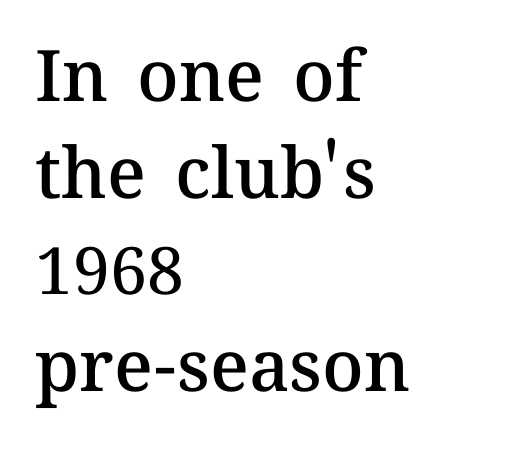
Q: Is the text bold? A: Semi-bold.
Q: Is the text italic (slanted)? A: No, it is upright.
Q: Is the text underlined? A: No.
Q: How is the paragraph aligned? A: Left-aligned.
Q: Is the spacing between letters normal or unusually wide? A: Normal.
Q: Is the spacing between lines tight, normal or loose? A: Normal.
Q: Width (condensed, normal, or wide)? A: Normal.
Q: Stroke contrast? A: Medium.
Q: x-height? A: Medium.
Q: Monospaced? A: No.
